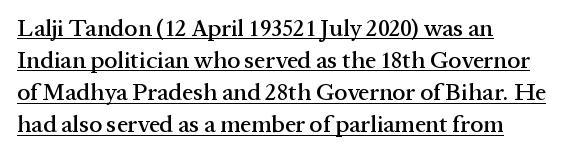
{"italic": "no", "underline": "yes", "align": "left", "line_spacing": "normal", "line_spacing_ratio": 1.34, "letter_spacing": "normal", "letter_spacing_em": 0.0, "glyph_px": 24}
